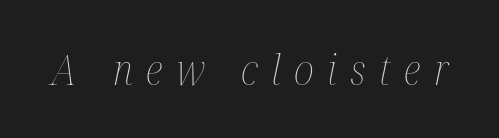
Q: Is the text bold? A: No.
Q: Is the text italic (slanted)? A: Yes, it leans right by about 12 degrees.
Q: Is the text underlined? A: No.
Q: Is the spacing between letters normal or unusually wide? A: Unusually wide.
Q: Width (condensed, normal, or wide)? A: Condensed.
Q: Stroke contrast? A: Medium.
Q: x-height? A: Medium.
Q: Monospaced? A: No.
